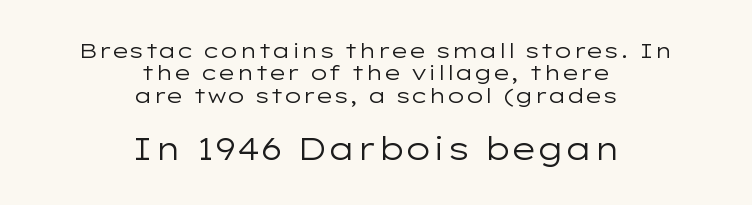
Here the glyphs are tracked normally, forming tight word shapes. Think of a printed novel: that variable character pitch is what you see here. Weight: not bold — regular or lighter. Character size in the trailing block exceeds that of the leading block. The paragraph shown floats in the horizontal middle. Students, observe: this is what under-led, compact text looks like.
